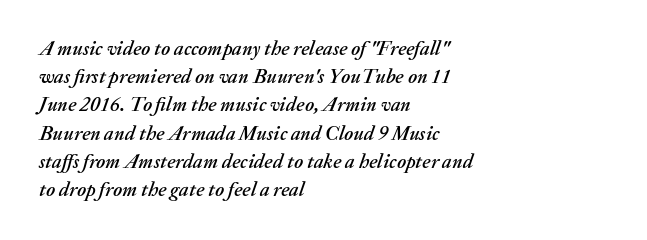
The image shows 20 px text type, italic (leaning right); set left-aligned, normal line spacing (1.41x), normal letter spacing, not underlined.
